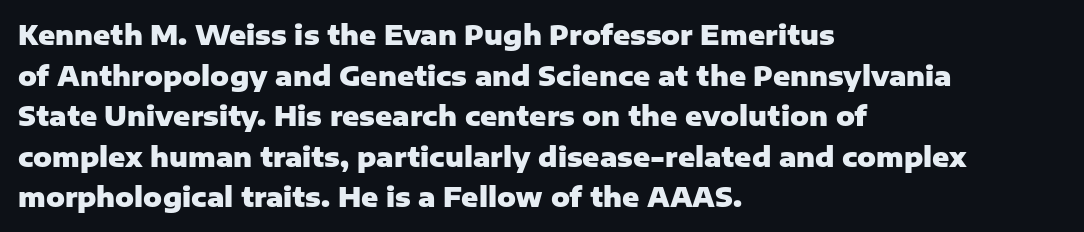
{"italic": "no", "bold": "yes", "underline": "no", "align": "left", "line_spacing": "normal", "line_spacing_ratio": 1.56, "letter_spacing": "normal", "letter_spacing_em": 0.0, "glyph_px": 26}
